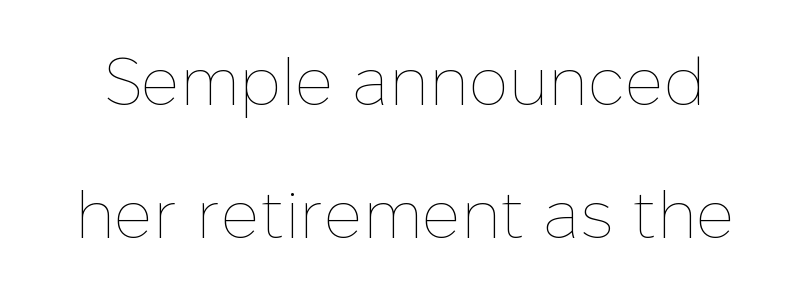
{"italic": "no", "bold": "no", "weight": "thin", "width": "normal", "stroke_contrast": "low", "x_height": "medium", "monospaced": "no", "underline": "no", "line_spacing": "loose", "line_spacing_ratio": 1.98, "letter_spacing": "normal", "letter_spacing_em": 0.0, "glyph_px": 67}
